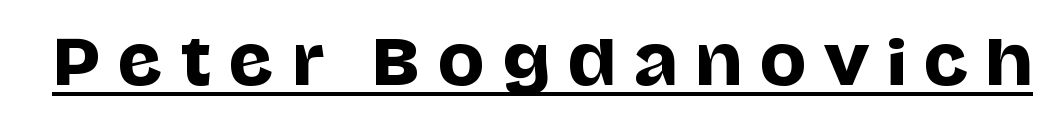
Q: Is the text italic (slanted)? A: No, it is upright.
Q: Is the typeface a serif or a sans-serif typeface? A: Sans-serif.
Q: Is the text underlined? A: Yes.
Q: Is the spacing between letters normal or unusually wide? A: Unusually wide.
Q: Width (condensed, normal, or wide)? A: Normal.
Q: Stroke contrast? A: Low.
Q: x-height? A: Large.
Q: Monospaced? A: No.
